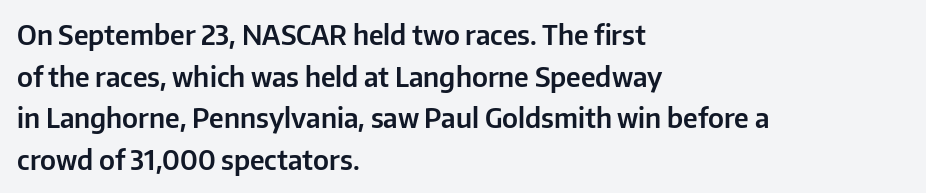
The image shows 27 px text type, upright; set left-aligned, normal line spacing (1.54x), normal letter spacing, not underlined.
